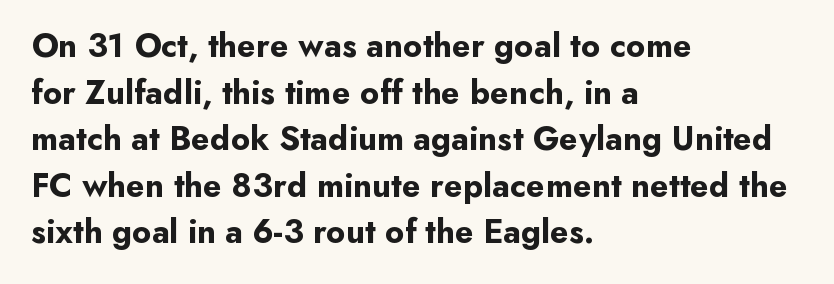
{"serif": "no", "italic": "no", "bold": "yes", "weight": "bold", "width": "normal", "stroke_contrast": "low", "x_height": "small", "monospaced": "no", "underline": "no", "align": "left", "line_spacing": "normal", "line_spacing_ratio": 1.37, "letter_spacing": "normal", "letter_spacing_em": 0.0, "glyph_px": 34}
